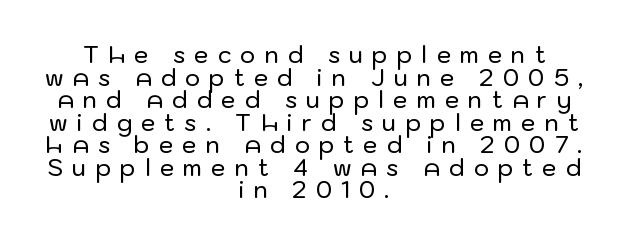
The image shows 23 px text type, upright; set centered, tight line spacing (0.98x), unusually wide letter spacing (+0.4 em), not underlined.
